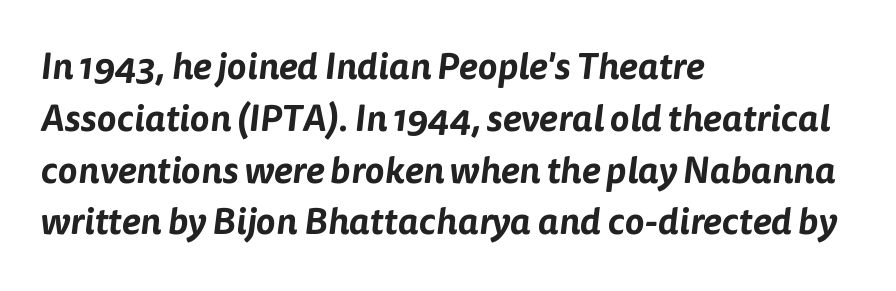
{"serif": "no", "width": "normal", "stroke_contrast": "low", "x_height": "medium", "monospaced": "no", "underline": "no", "align": "left", "line_spacing": "normal", "line_spacing_ratio": 1.4, "letter_spacing": "normal", "letter_spacing_em": 0.0, "glyph_px": 37}
